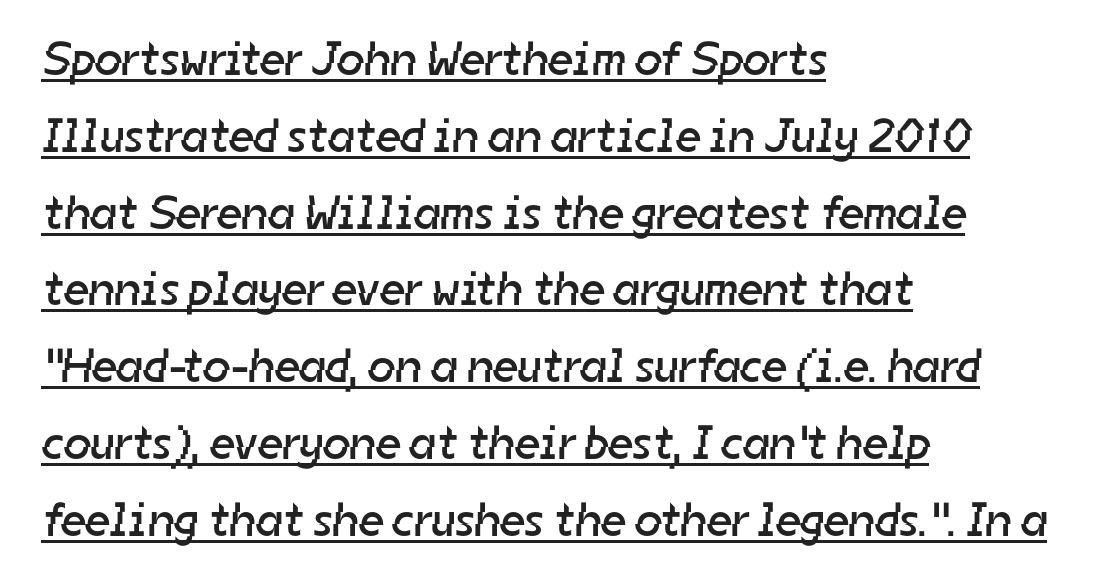
{"serif": "no", "bold": "no", "weight": "regular", "width": "normal", "stroke_contrast": "low", "x_height": "medium", "monospaced": "no", "underline": "yes", "align": "left", "line_spacing": "normal", "line_spacing_ratio": 1.6, "letter_spacing": "normal", "letter_spacing_em": 0.0, "glyph_px": 48}
